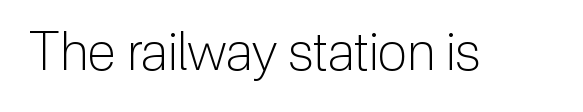
{"serif": "no", "italic": "no", "bold": "no", "weight": "light", "width": "normal", "stroke_contrast": "low", "x_height": "medium", "monospaced": "no", "underline": "no", "letter_spacing": "normal", "letter_spacing_em": 0.0, "glyph_px": 53}
